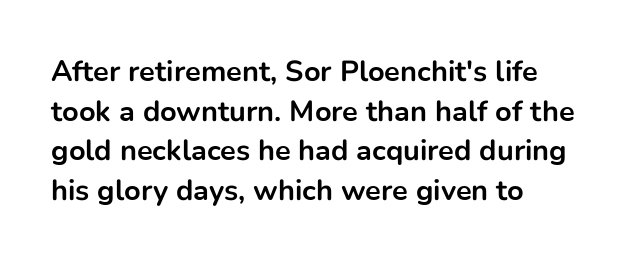
The image shows 29 px bold sans-serif type, upright; set left-aligned, normal line spacing (1.37x), normal letter spacing, not underlined; low stroke contrast and a medium x-height.
